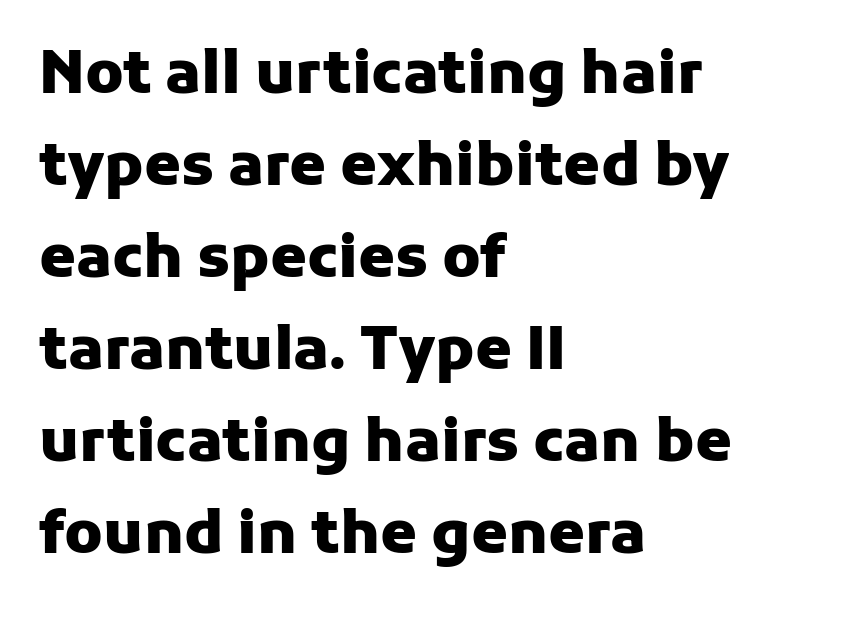
The image shows 59 px heavy sans-serif type, upright; set left-aligned, normal line spacing (1.56x), normal letter spacing, not underlined; low stroke contrast and a medium x-height.
